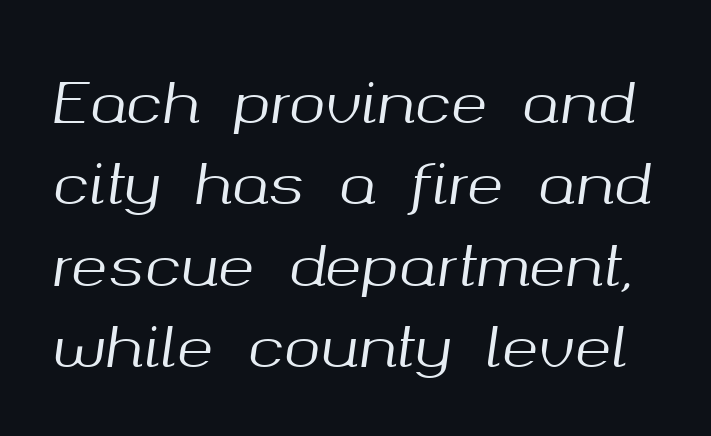
Q: Is the text italic (slanted)? A: Yes, it leans right by about 8 degrees.
Q: Is the text underlined? A: No.
Q: Is the spacing between letters normal or unusually wide? A: Normal.
Q: Is the spacing between lines tight, normal or loose? A: Normal.
Q: Width (condensed, normal, or wide)? A: Normal.
Q: Stroke contrast? A: Medium.
Q: x-height? A: Medium.
Q: Monospaced? A: No.
